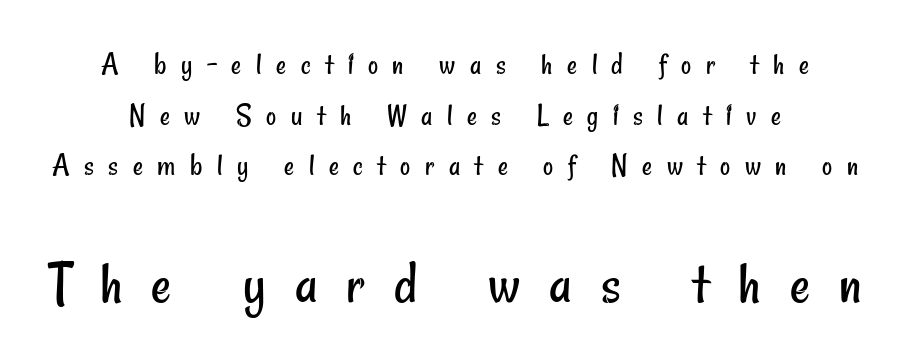
The image shows 62 px regular-weight, condensed sans-serif type; set centered, normal line spacing (1.63x), unusually wide letter spacing (+0.47 em), not underlined; the second (bottom) block is 2.0x larger; low stroke contrast and a small x-height.
